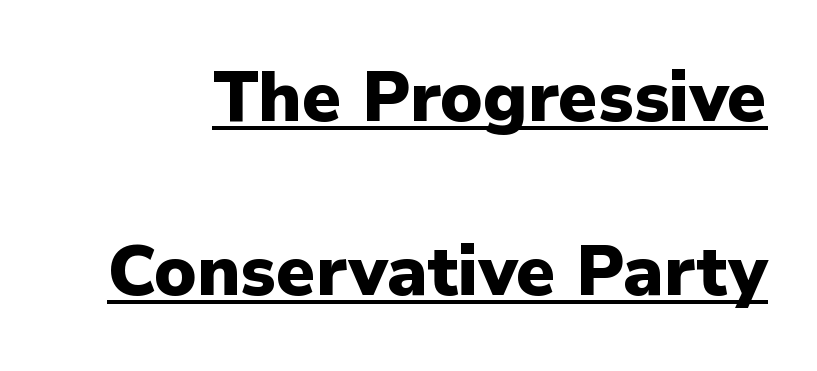
The image shows 70 px heavy sans-serif type, upright; set loose line spacing (2.49x), normal letter spacing, underlined; low stroke contrast and a medium x-height.
